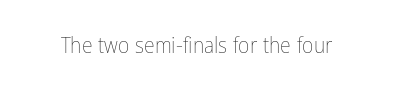
{"italic": "no", "bold": "no", "underline": "no", "letter_spacing": "normal", "letter_spacing_em": 0.0, "glyph_px": 22}
